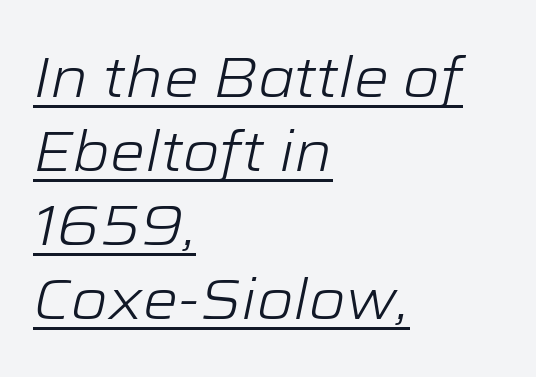
The image shows 56 px light, wide type, italic (leaning right); set left-aligned, normal line spacing (1.32x), normal letter spacing, underlined; low stroke contrast and a medium x-height.
